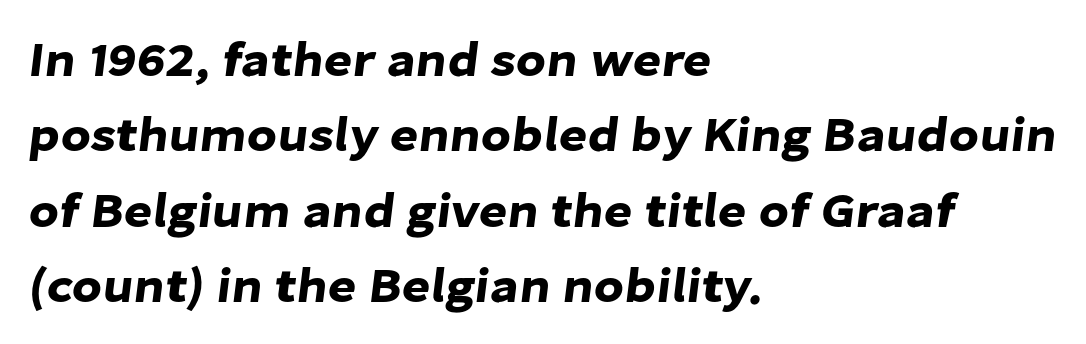
Q: Is the typeface a serif or a sans-serif typeface? A: Sans-serif.
Q: Is the text underlined? A: No.
Q: How is the paragraph aligned? A: Left-aligned.
Q: Is the spacing between letters normal or unusually wide? A: Normal.
Q: Is the spacing between lines tight, normal or loose? A: Normal.
Q: Width (condensed, normal, or wide)? A: Normal.
Q: Stroke contrast? A: Low.
Q: x-height? A: Medium.
Q: Monospaced? A: No.
